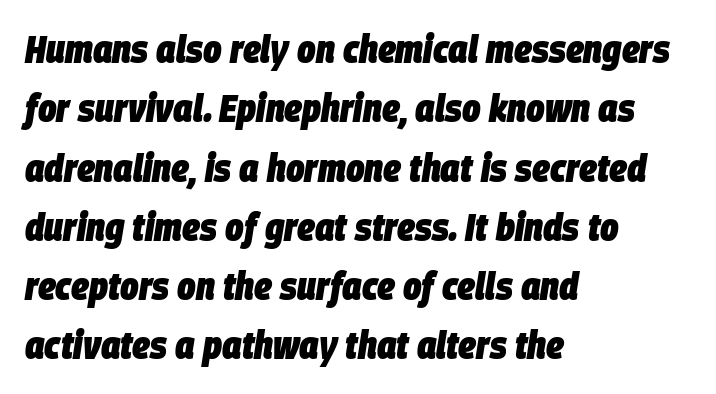
The image shows 39 px heavy, condensed type, italic (leaning right); set left-aligned, normal line spacing (1.52x), normal letter spacing, not underlined; low stroke contrast and a large x-height.
